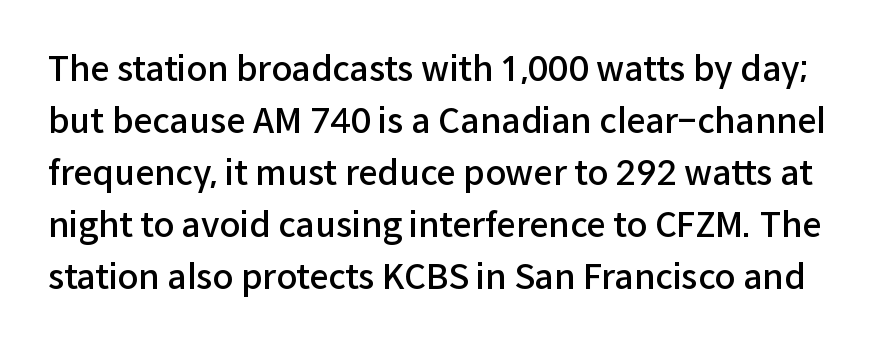
Q: Is the text bold? A: Semi-bold.
Q: Is the text italic (slanted)? A: No, it is upright.
Q: Is the typeface a serif or a sans-serif typeface? A: Sans-serif.
Q: Is the text underlined? A: No.
Q: Is the spacing between letters normal or unusually wide? A: Normal.
Q: Is the spacing between lines tight, normal or loose? A: Normal.
Q: Width (condensed, normal, or wide)? A: Normal.
Q: Stroke contrast? A: Low.
Q: x-height? A: Medium.
Q: Monospaced? A: No.
